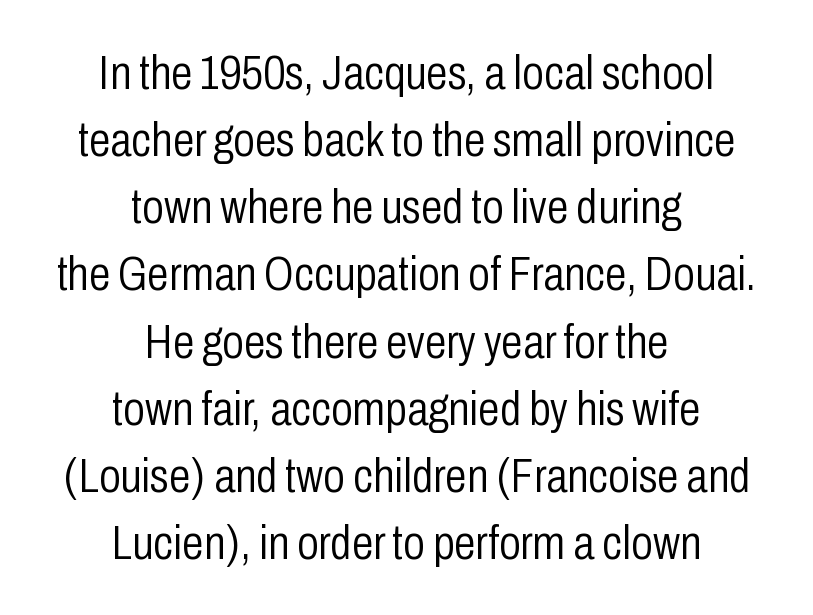
Q: Is the text bold? A: No.
Q: Is the text italic (slanted)? A: No, it is upright.
Q: Is the typeface a serif or a sans-serif typeface? A: Sans-serif.
Q: Is the text underlined? A: No.
Q: How is the paragraph aligned? A: Centered.
Q: Is the spacing between letters normal or unusually wide? A: Normal.
Q: Is the spacing between lines tight, normal or loose? A: Normal.
Q: Width (condensed, normal, or wide)? A: Condensed.
Q: Stroke contrast? A: Low.
Q: x-height? A: Medium.
Q: Monospaced? A: No.
